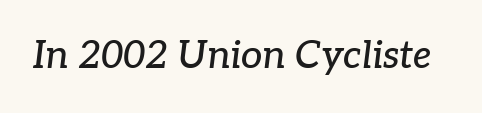
{"serif": "yes", "italic": "yes", "lean": "right", "slant_degrees": 7, "width": "normal", "stroke_contrast": "low", "x_height": "medium", "monospaced": "no", "underline": "no", "letter_spacing": "normal", "letter_spacing_em": 0.0, "glyph_px": 38}
